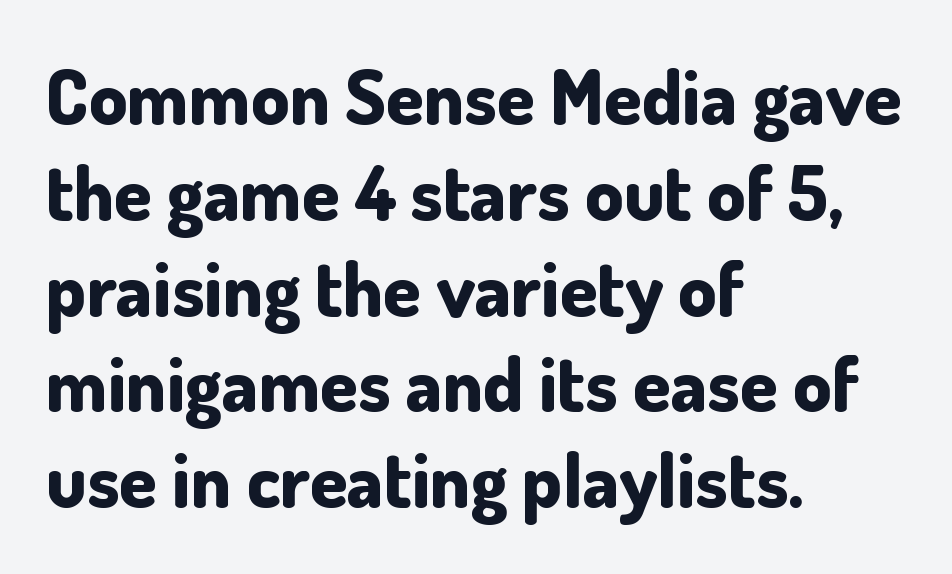
{"serif": "no", "italic": "no", "bold": "yes", "weight": "bold", "width": "normal", "stroke_contrast": "low", "x_height": "small", "monospaced": "no", "underline": "no", "align": "left", "line_spacing": "normal", "line_spacing_ratio": 1.26, "letter_spacing": "normal", "letter_spacing_em": 0.0, "glyph_px": 76}
